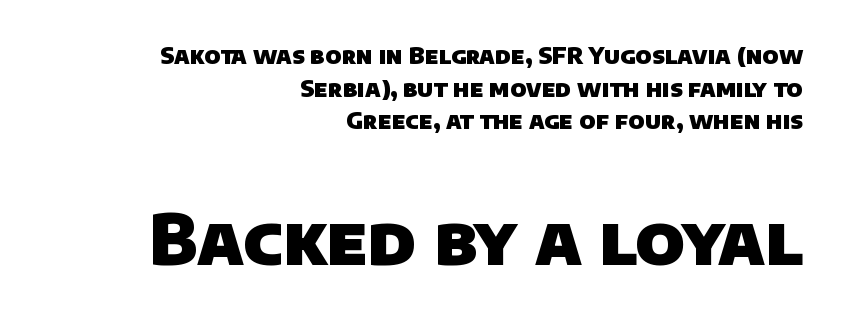
Q: Is the text bold? A: Yes.
Q: Is the typeface a serif or a sans-serif typeface? A: Sans-serif.
Q: Is the text underlined? A: No.
Q: How is the paragraph aligned? A: Right-aligned.
Q: Is the spacing between letters normal or unusually wide? A: Normal.
Q: Is the spacing between lines tight, normal or loose? A: Normal.
Q: Which block of text is set in a larger size, the first (top) or the second (bottom)? A: The second (bottom) one.
Q: Width (condensed, normal, or wide)? A: Normal.
Q: Stroke contrast? A: Low.
Q: x-height? A: Large.
Q: Monospaced? A: No.
